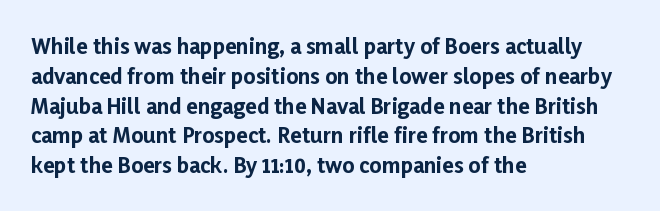
A bare baseline throughout the passage. Heavy-handed strokes throughout: this text is bold. Style check: upright. The setting favours the left margin, as ordinary paragraphs usually do. How are the letters spaced? Ordinarily, with no added tracking.
